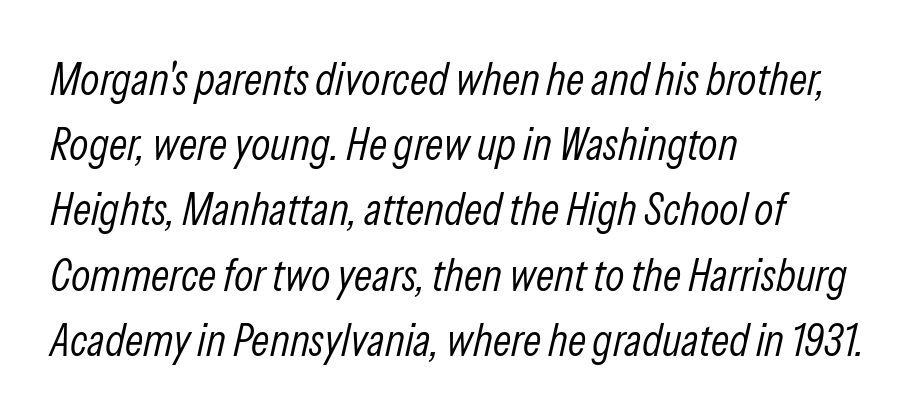
Do the characters align in a grid? No, the font is proportional. Nothing unusual about the tracking: characters are spaced as the font intends. A normal amount of white space separates one row of letters from the next. The ragged edge is on the right, which tells us the setting is flush left. Nobody drew a line under any word here. The typeface has the unassuming heft of standard copy or less.
